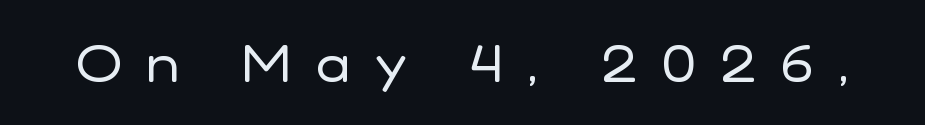
{"serif": "no", "italic": "no", "bold": "no", "weight": "regular", "width": "normal", "stroke_contrast": "low", "x_height": "medium", "monospaced": "no", "underline": "no", "letter_spacing": "wide", "letter_spacing_em": 0.49, "glyph_px": 51}
